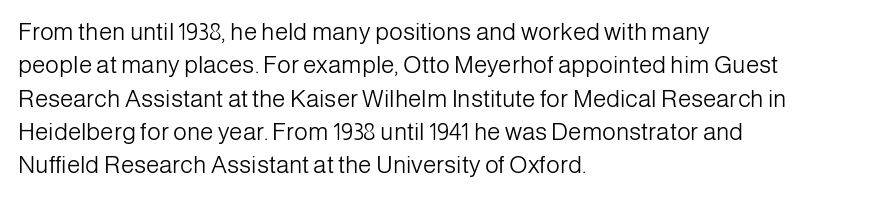
The letterforms sit at book weight or below. Posture: straight, roman, zero tilt. Tracking value appears to be zero — textbook default spacing. The passage shown stacks its lines at a standard gap. Is the block centered? No — it sits flush against the left margin. The foot of each line stays bare and open.
